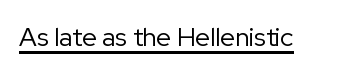
{"italic": "no", "bold": "no", "underline": "yes", "letter_spacing": "normal", "letter_spacing_em": 0.0, "glyph_px": 26}
